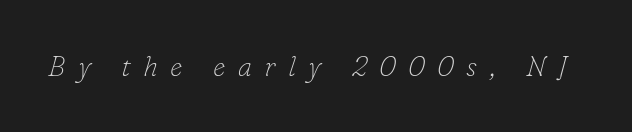
Typographically, this falls in the serif category. Each letter keeps its own natural width here, so spacing adapts to shape. Tracking value appears strongly positive — letters spread wide. The strokes are not fattened; the text isn't bold. Emphasis-style slanted type is in use.
